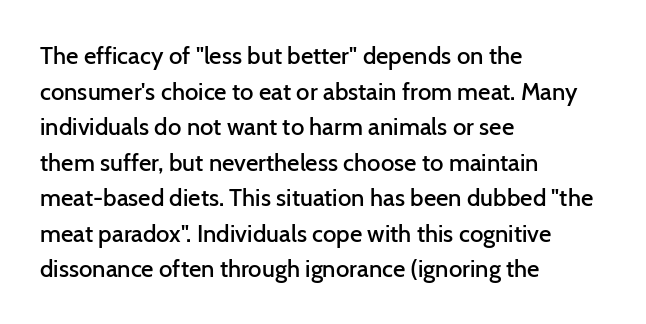
A semibold gives these letters moderate extra thickness, short of bold. Line spacing here is normal. Short note: letters normally spaced. Designer's note — italics off, roman on. A clean baseline with only descenders dipping below it. Line beginnings align vertically; line endings do not.
